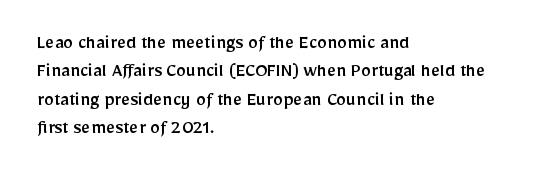
Reading down the block, your eye returns to a fixed left position each line. What stands out about the letter spacing? Nothing — it is the standard amount. The specimen reads as upright at a glance. The designer left line spacing at the default.
